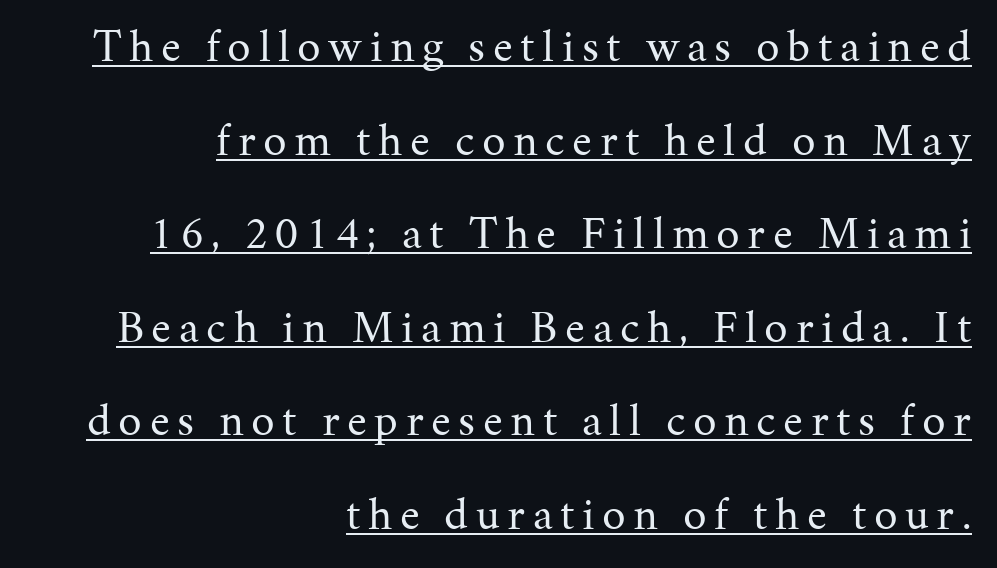
The image shows 47 px regular-weight serif type, upright; set right-aligned, loose line spacing (1.99x), underlined; medium stroke contrast and a medium x-height.
